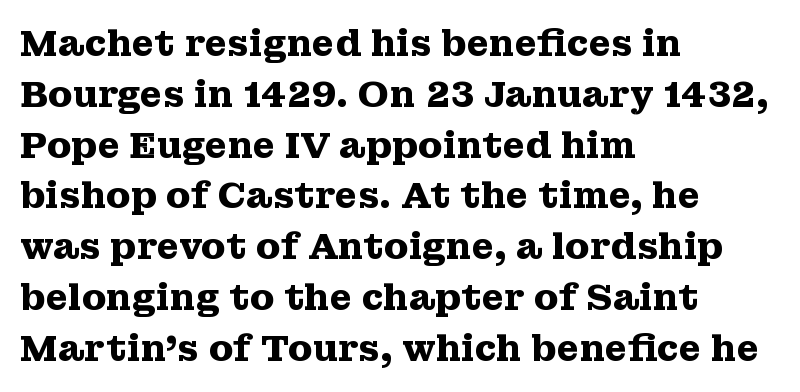
The image shows 36 px heavy, wide serif type, upright; set left-aligned, normal line spacing (1.41x), normal letter spacing, not underlined; medium stroke contrast and a medium x-height.
